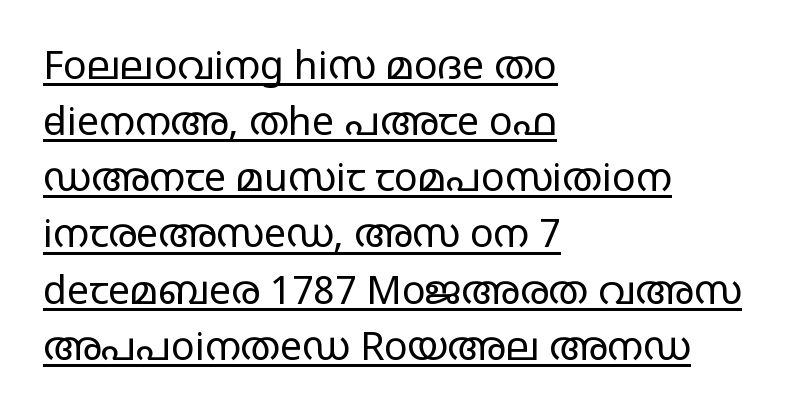
The image shows 39 px regular-weight, wide sans-serif type, upright; set left-aligned, normal line spacing (1.44x), normal letter spacing, underlined; low stroke contrast and a large x-height.
